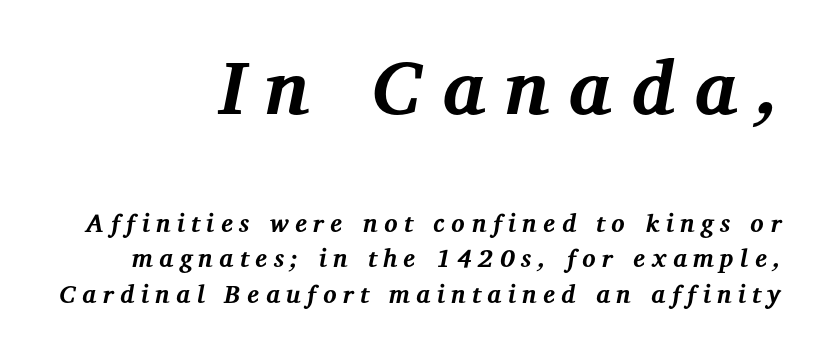
The passage shown is emphatically bold. The rag falls on the left side of this text block. Think of a printed novel: that variable character pitch is what you see here. Rendered with sloped, italic letterforms.
